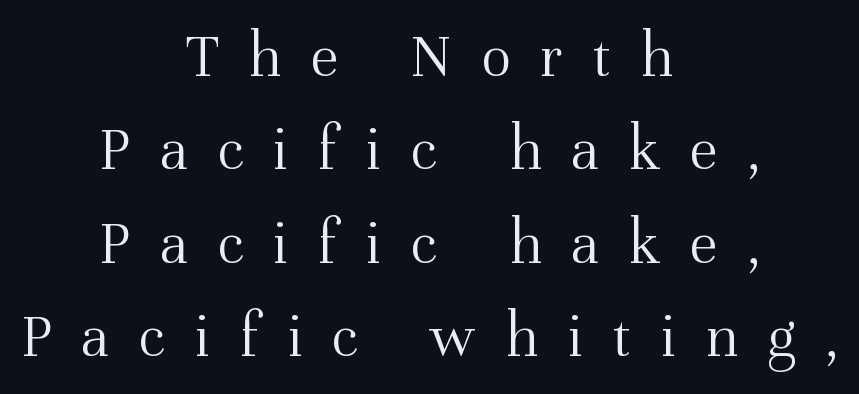
The image shows 64 px light serif type, upright; set centered, normal line spacing (1.46x), unusually wide letter spacing (+0.45 em), not underlined; medium stroke contrast and a medium x-height.
